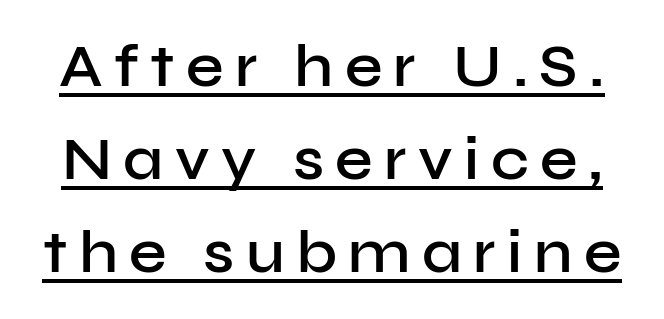
Q: Is the text bold? A: Semi-bold.
Q: Is the text italic (slanted)? A: No, it is upright.
Q: Is the typeface a serif or a sans-serif typeface? A: Sans-serif.
Q: Is the text underlined? A: Yes.
Q: Is the spacing between lines tight, normal or loose? A: Normal.
Q: Width (condensed, normal, or wide)? A: Normal.
Q: Stroke contrast? A: Low.
Q: x-height? A: Medium.
Q: Monospaced? A: No.
